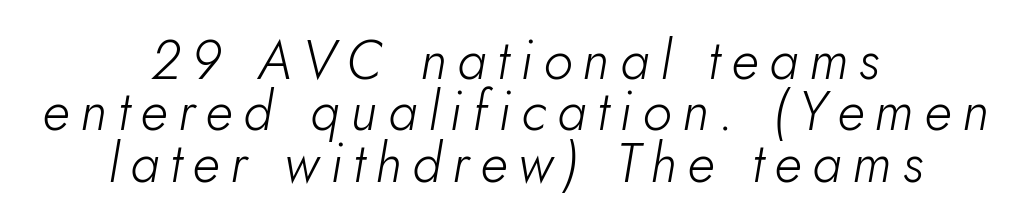
Q: Is the text bold? A: No.
Q: Is the text italic (slanted)? A: Yes, it leans right by about 5 degrees.
Q: Is the text underlined? A: No.
Q: How is the paragraph aligned? A: Centered.
Q: Is the spacing between letters normal or unusually wide? A: Unusually wide.
Q: Is the spacing between lines tight, normal or loose? A: Tight.
Q: Width (condensed, normal, or wide)? A: Normal.
Q: Stroke contrast? A: Low.
Q: x-height? A: Small.
Q: Monospaced? A: No.
